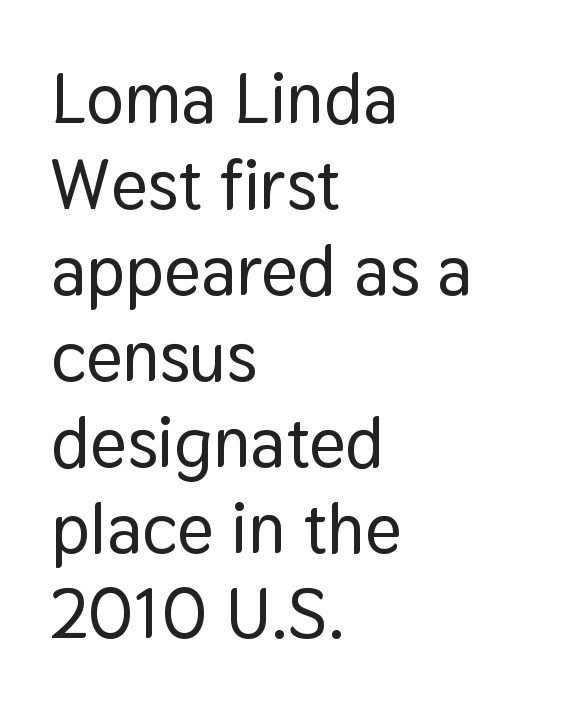
The image shows 71 px sans-serif type, upright; set left-aligned, line spacing 1.21x, normal letter spacing, not underlined; low stroke contrast and a medium x-height.
